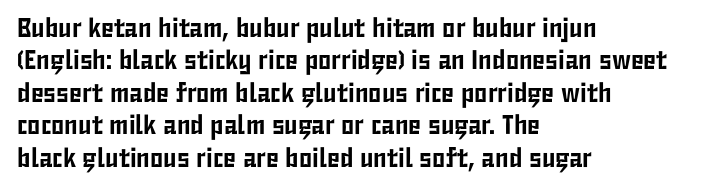
{"italic": "no", "underline": "no", "align": "left", "line_spacing_ratio": 1.2, "letter_spacing": "normal", "letter_spacing_em": 0.0, "glyph_px": 27}
